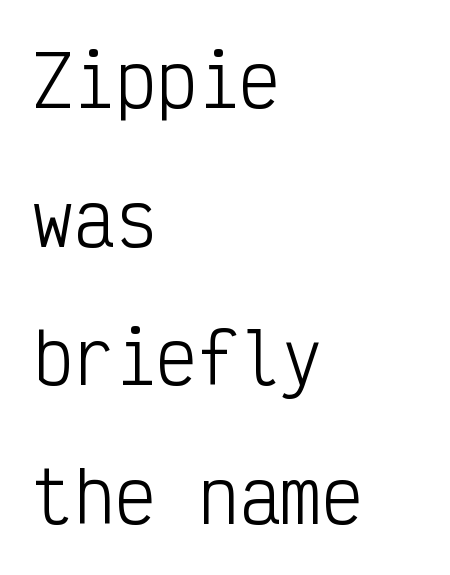
Typographically, this falls in the sans-serif category. Decoration check: the copy has no underline. Is this a fixed-width face? Yes — each glyph sits in an identical cell. Letter spacing: default.
